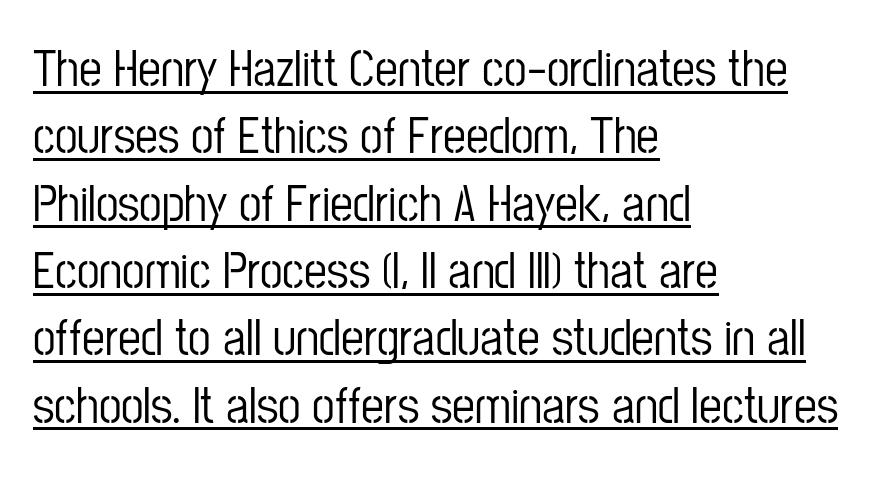
The image shows 51 px condensed sans-serif type, upright; set left-aligned, normal line spacing (1.32x), normal letter spacing, underlined; low stroke contrast and a medium x-height.
